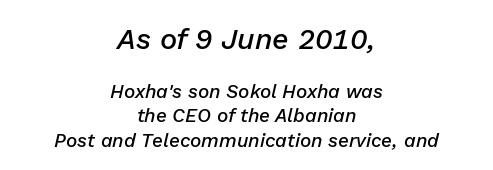
Between one letter and the next there's only the usual sliver of space. Semibold letterforms, between regular and bold. Anything drawn beneath the words? Only blank space. Characters are canted at an angle relative to the baseline's perpendicular. Rows of type keep a routine distance in the vertical direction. Think of a printed novel: that variable character pitch is what you see here.
